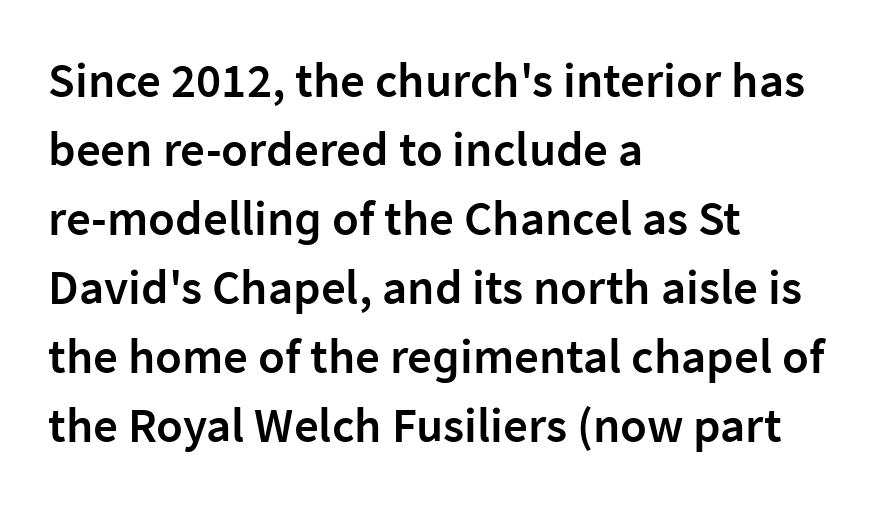
The passage is arranged the way most books set body copy — flush left. Rows of type keep a routine distance in the vertical direction. Notice how the stems are strictly vertical — no italics here. Clear beneath every line of the passage.
